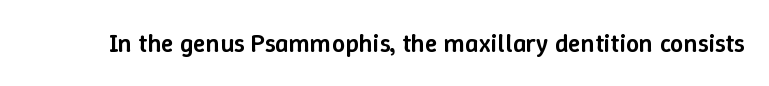
{"italic": "no", "bold": "semi", "underline": "no", "letter_spacing": "normal", "letter_spacing_em": 0.0, "glyph_px": 26}
